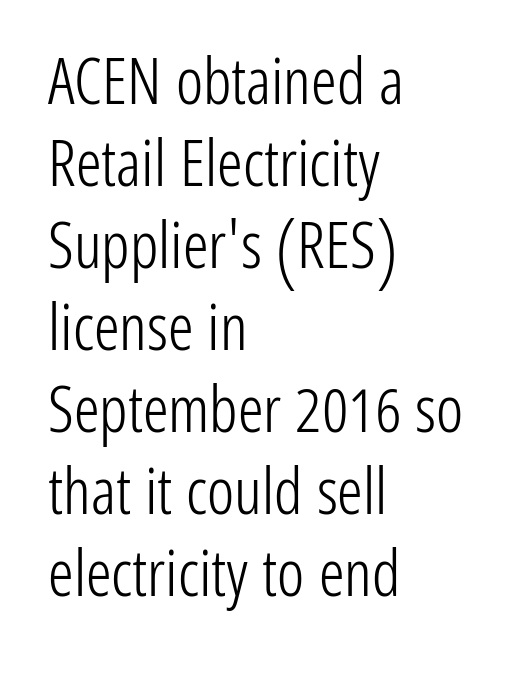
The image shows 64 px light, condensed sans-serif type, upright; set left-aligned, normal line spacing (1.28x), normal letter spacing, not underlined; low stroke contrast and a medium x-height.
